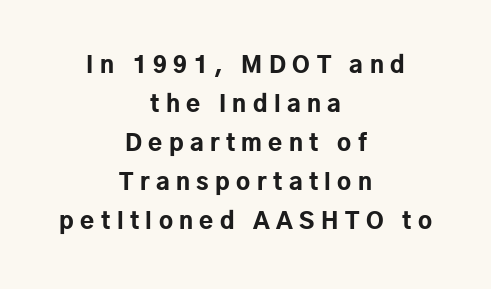
Q: Is the text bold? A: Yes.
Q: Is the text italic (slanted)? A: No, it is upright.
Q: Is the text underlined? A: No.
Q: How is the paragraph aligned? A: Centered.
Q: Is the spacing between letters normal or unusually wide? A: Unusually wide.
Q: Is the spacing between lines tight, normal or loose? A: Normal.
